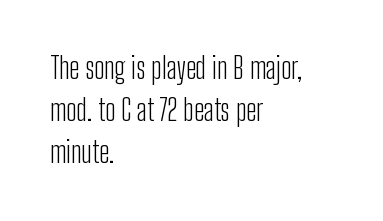
Lines of text with bare space underneath. Look at the bottom of the vertical strokes: they stop flat, with no serifs. Which margin do the lines hug? The left one — the right edge is uneven. Looks like regular typesetting: each glyph gets only the width it needs. Nothing unusual about the tracking: characters are spaced as the font intends.
